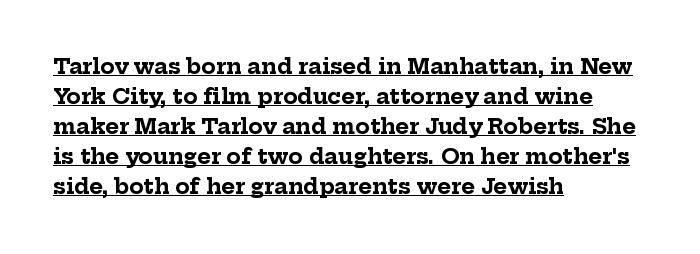
Q: Is the text bold? A: Yes.
Q: Is the text italic (slanted)? A: No, it is upright.
Q: Is the text underlined? A: Yes.
Q: How is the paragraph aligned? A: Left-aligned.
Q: Is the spacing between letters normal or unusually wide? A: Normal.
Q: Is the spacing between lines tight, normal or loose? A: Normal.
